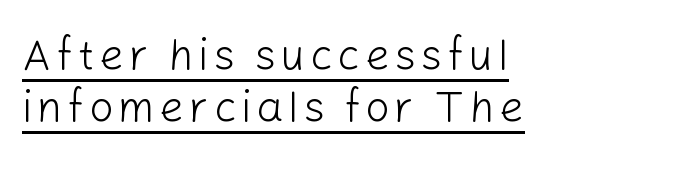
The image shows 43 px light sans-serif type, upright; set left-aligned, line spacing 1.21x, underlined; low stroke contrast and a medium x-height.
